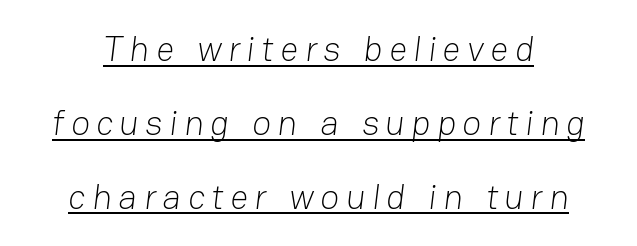
A rule runs beneath these lines of type. Stem width sits at or under what a default text font uses. Nope, no serifs anywhere on these letters. These lines are rendered in a variable-pitch font. Compared with typical paragraphs, the rows here are farther apart.
